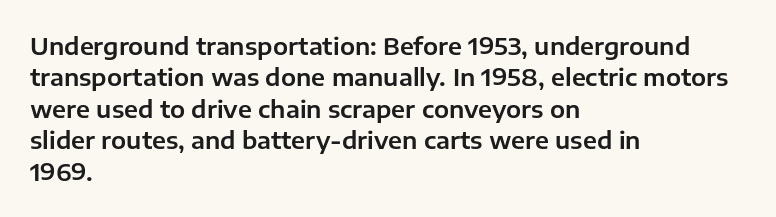
{"italic": "no", "underline": "no", "align": "left", "line_spacing": "normal", "line_spacing_ratio": 1.31, "letter_spacing": "normal", "letter_spacing_em": 0.0, "glyph_px": 24}
